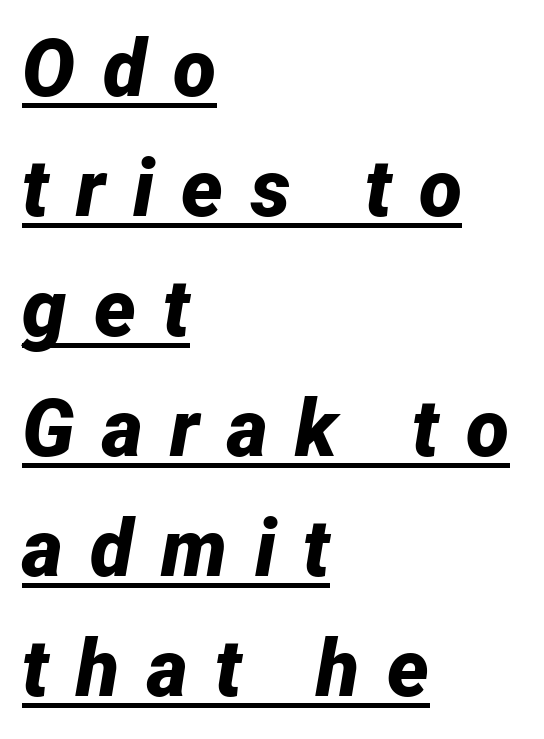
{"italic": "yes", "lean": "right", "slant_degrees": 12, "bold": "yes", "weight": "bold", "width": "normal", "stroke_contrast": "low", "x_height": "medium", "monospaced": "no", "underline": "yes", "align": "left", "line_spacing": "normal", "line_spacing_ratio": 1.52, "letter_spacing": "wide", "letter_spacing_em": 0.35, "glyph_px": 79}
